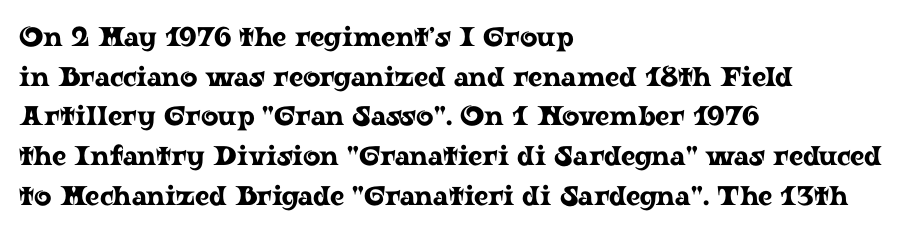
{"italic": "no", "underline": "no", "align": "left", "line_spacing": "normal", "line_spacing_ratio": 1.47, "letter_spacing": "normal", "letter_spacing_em": 0.0, "glyph_px": 27}
